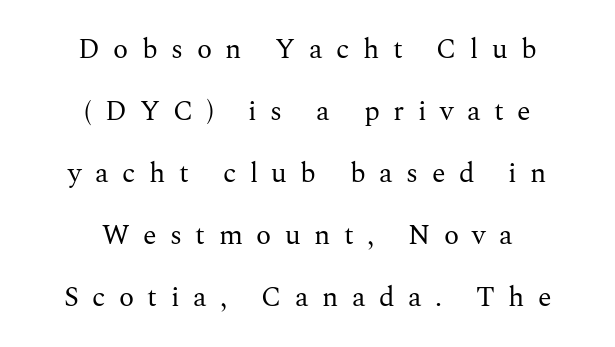
The image shows 28 px regular-weight serif type, upright; set centered, loose line spacing (2.21x), unusually wide letter spacing (+0.48 em), not underlined; medium stroke contrast and a medium x-height.
